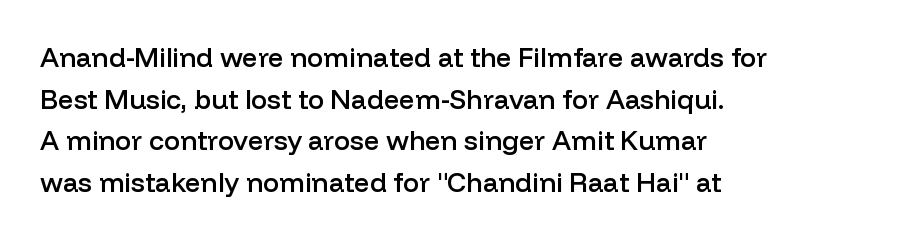
{"italic": "no", "bold": "semi", "underline": "no", "align": "left", "line_spacing": "normal", "line_spacing_ratio": 1.54, "letter_spacing": "normal", "letter_spacing_em": 0.0, "glyph_px": 27}
